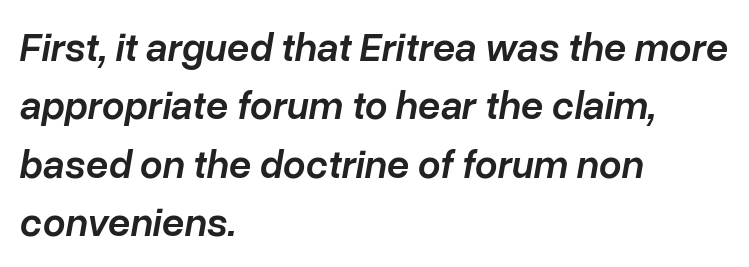
The image shows 40 px semibold type, italic (leaning right); set left-aligned, normal line spacing (1.46x), normal letter spacing, not underlined; low stroke contrast and a medium x-height.
